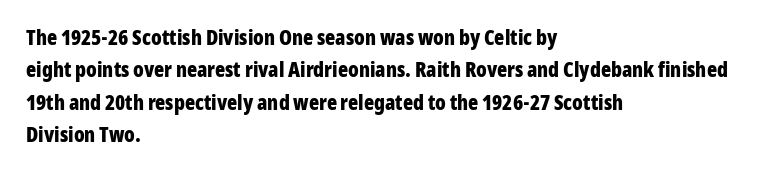
{"italic": "no", "bold": "yes", "underline": "no", "align": "left", "line_spacing": "normal", "line_spacing_ratio": 1.54, "letter_spacing": "normal", "letter_spacing_em": 0.0, "glyph_px": 21}
